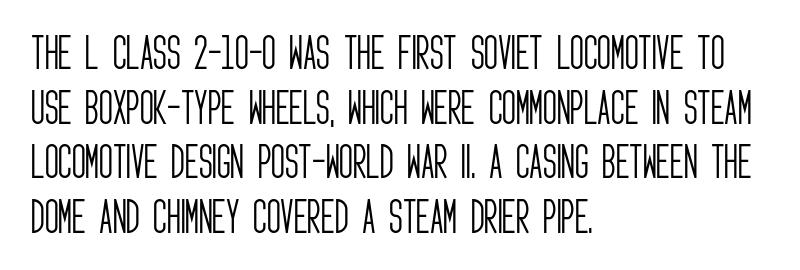
Posture: straight, roman, zero tilt. Do the characters align in a grid? No, the font is proportional. Stroke mass is kept to a normal reading level or below. Line beginnings align vertically; line endings do not. The specimen omits any rule beneath the text block's lines. The glyphs in this specimen are sans serif.
